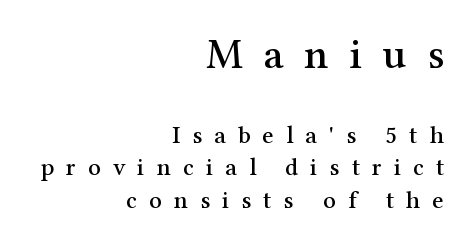
Q: Is the text italic (slanted)? A: No, it is upright.
Q: Is the typeface a serif or a sans-serif typeface? A: Serif.
Q: Is the text underlined? A: No.
Q: How is the paragraph aligned? A: Right-aligned.
Q: Is the spacing between letters normal or unusually wide? A: Unusually wide.
Q: Is the spacing between lines tight, normal or loose? A: Normal.
Q: Which block of text is set in a larger size, the first (top) or the second (bottom)? A: The first (top) one.
Q: Width (condensed, normal, or wide)? A: Normal.
Q: Stroke contrast? A: Medium.
Q: x-height? A: Medium.
Q: Monospaced? A: No.
